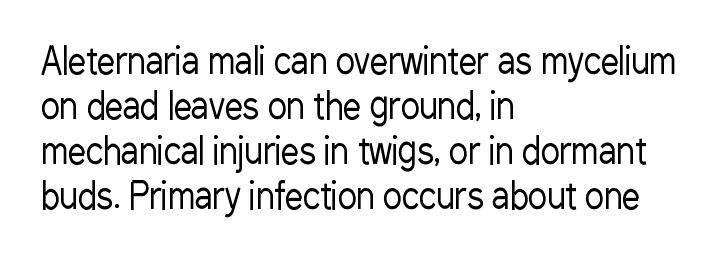
Lines of text with bare space underneath. Examine the stroke ends and you'll find no serifs. The passage shown is typed in a proportional face where columns would drift. Short and long lines alike share a common starting point at left. The letters stand upright; this is a roman face. No letter is thick-stroked: the sample isn't bold.
